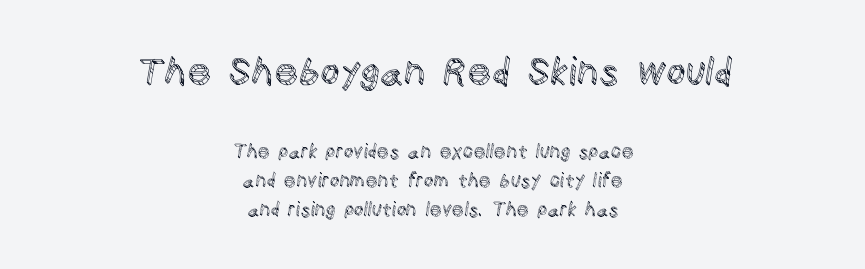
Q: Is the text italic (slanted)? A: Yes.
Q: Is the text underlined? A: No.
Q: How is the paragraph aligned? A: Centered.
Q: Is the spacing between letters normal or unusually wide? A: Normal.
Q: Is the spacing between lines tight, normal or loose? A: Normal.
Q: Which block of text is set in a larger size, the first (top) or the second (bottom)? A: The first (top) one.
Q: Width (condensed, normal, or wide)? A: Normal.
Q: x-height? A: Large.
Q: Monospaced? A: No.
